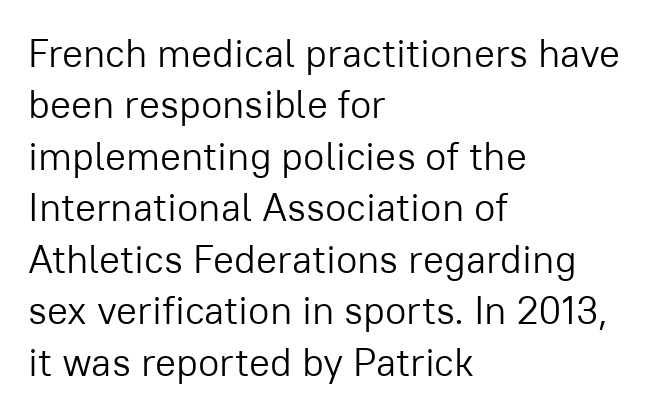
{"serif": "no", "italic": "no", "bold": "no", "weight": "light", "width": "normal", "stroke_contrast": "low", "x_height": "medium", "monospaced": "no", "underline": "no", "align": "left", "line_spacing": "normal", "line_spacing_ratio": 1.32, "letter_spacing": "normal", "letter_spacing_em": 0.0, "glyph_px": 39}
